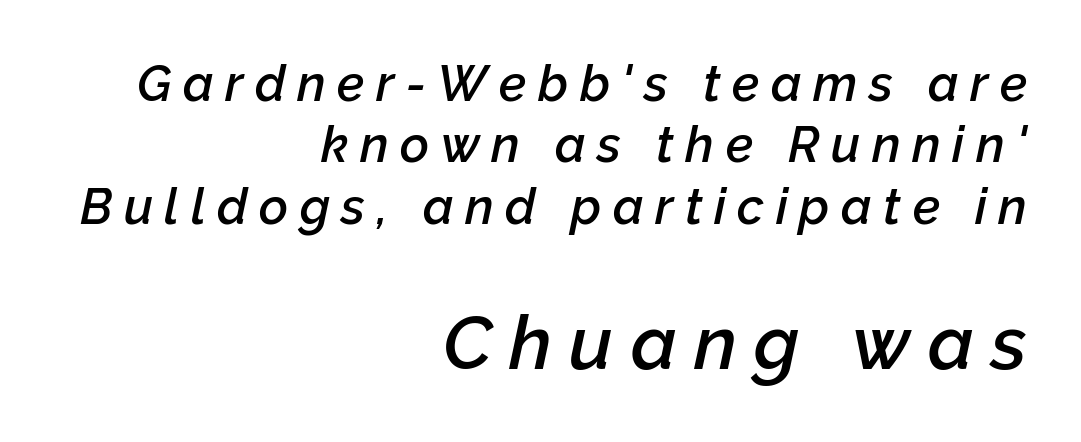
Q: Is the text bold? A: Semi-bold.
Q: Is the text italic (slanted)? A: Yes, it leans right by about 12 degrees.
Q: Is the text underlined? A: No.
Q: How is the paragraph aligned? A: Right-aligned.
Q: Is the spacing between letters normal or unusually wide? A: Unusually wide.
Q: Which block of text is set in a larger size, the first (top) or the second (bottom)? A: The second (bottom) one.
Q: Width (condensed, normal, or wide)? A: Normal.
Q: Stroke contrast? A: Low.
Q: x-height? A: Medium.
Q: Monospaced? A: No.
